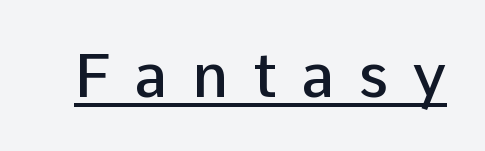
{"serif": "no", "italic": "no", "bold": "semi", "weight": "semibold", "width": "normal", "stroke_contrast": "low", "x_height": "medium", "monospaced": "no", "underline": "yes", "letter_spacing": "wide", "letter_spacing_em": 0.41, "glyph_px": 60}
